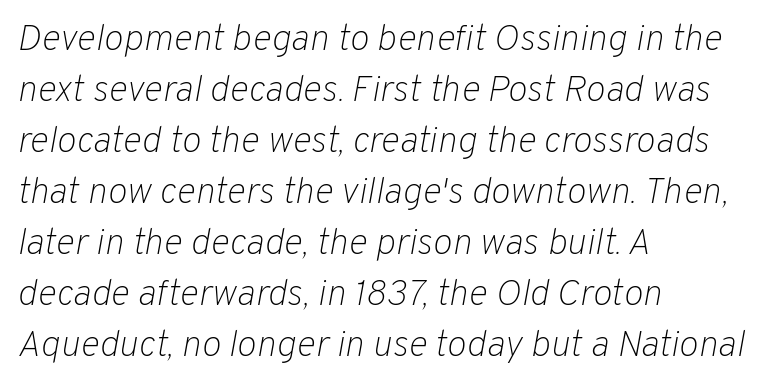
The image shows 37 px light type, italic (leaning right); set left-aligned, normal line spacing (1.38x), normal letter spacing, not underlined; low stroke contrast and a medium x-height.
